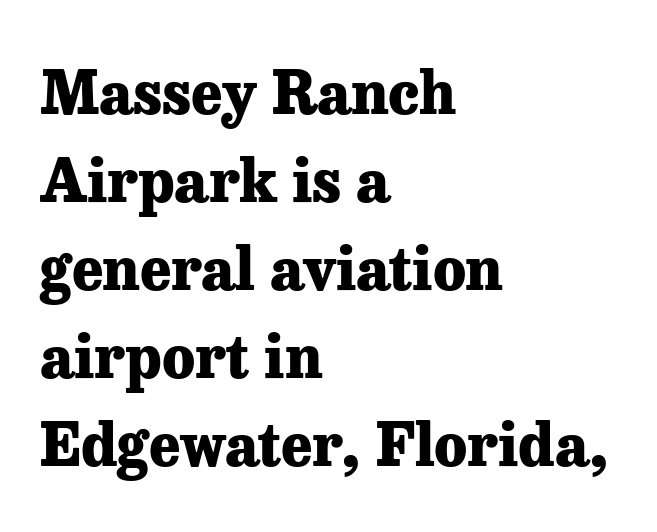
Does the lettering tilt? It doesn't — this is upright. These lines are rendered in a variable-pitch font. This sample is left-justified, so line endings fall wherever the words run out. The passage shown has conventional tracking throughout. In terms of weight, the rendering is a true, heavy bold.
